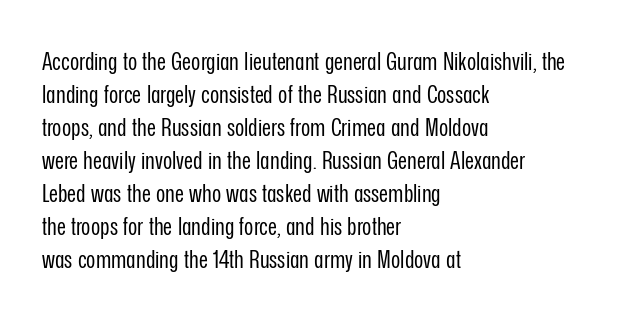
The image shows 25 px text type, upright; set left-aligned, normal line spacing (1.32x), normal letter spacing, not underlined.
